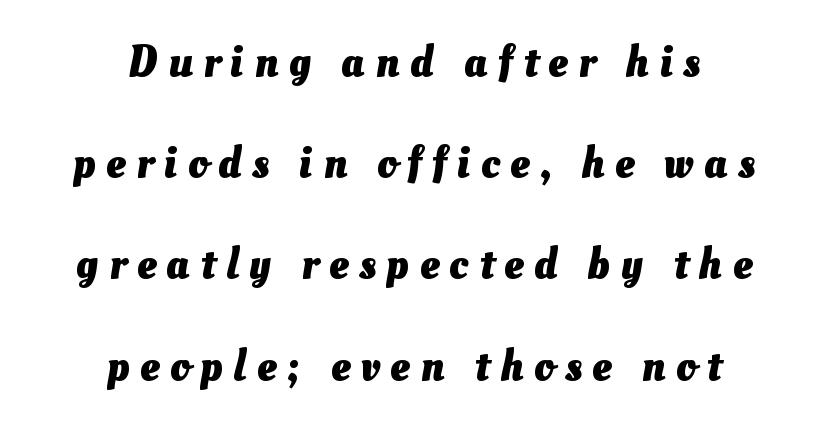
Teacher's note: observe the equal gaps on both sides — that is centered alignment. Unmarked baselines from the first word to the last. These lines stand farther apart than default settings would place them. Display-style spreading of the glyphs; the letterfit is very open. Each letter keeps its own natural width here, so spacing adapts to shape. This is heavy type, rendered in bold.
